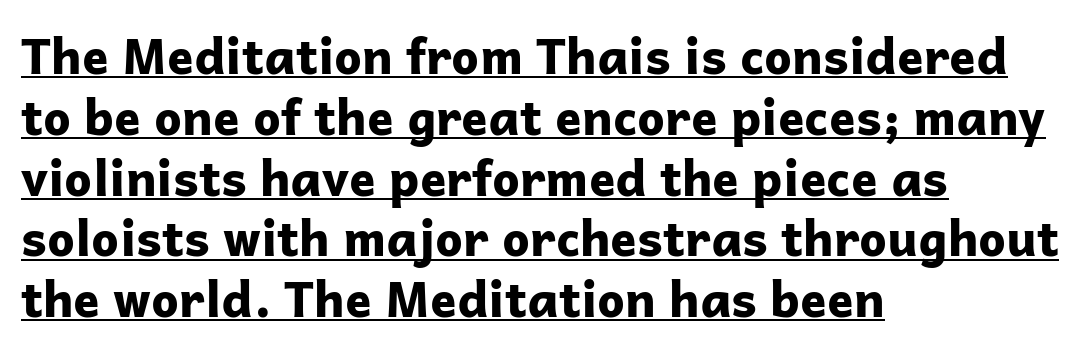
{"serif": "no", "italic": "no", "bold": "yes", "weight": "bold", "width": "normal", "stroke_contrast": "low", "x_height": "medium", "monospaced": "no", "underline": "yes", "align": "left", "line_spacing_ratio": 1.24, "letter_spacing": "normal", "letter_spacing_em": 0.0, "glyph_px": 49}
